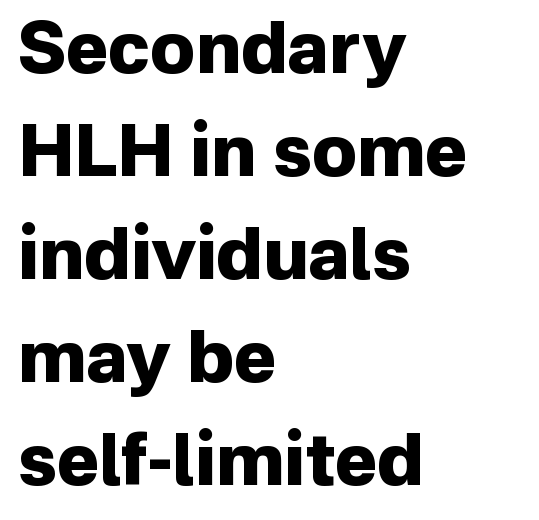
Notice how the stems are strictly vertical — no italics here. In terms of leading, this rendering sits right in the middle. In terms of letterspacing, this is plain default setting. The typeface chosen for these lines omits serifs.
